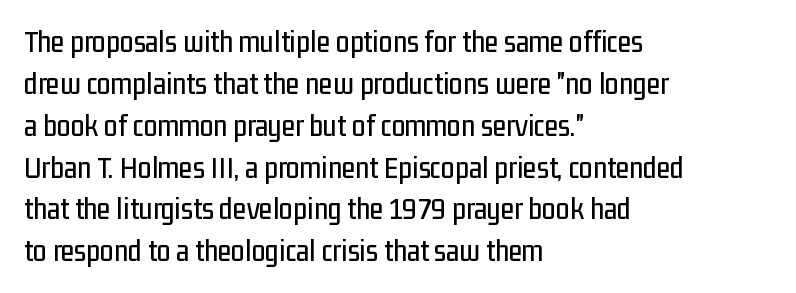
Q: Is the text italic (slanted)? A: No, it is upright.
Q: Is the typeface a serif or a sans-serif typeface? A: Sans-serif.
Q: Is the text underlined? A: No.
Q: How is the paragraph aligned? A: Left-aligned.
Q: Is the spacing between letters normal or unusually wide? A: Normal.
Q: Is the spacing between lines tight, normal or loose? A: Normal.
Q: Width (condensed, normal, or wide)? A: Condensed.
Q: Stroke contrast? A: Low.
Q: x-height? A: Medium.
Q: Monospaced? A: No.
